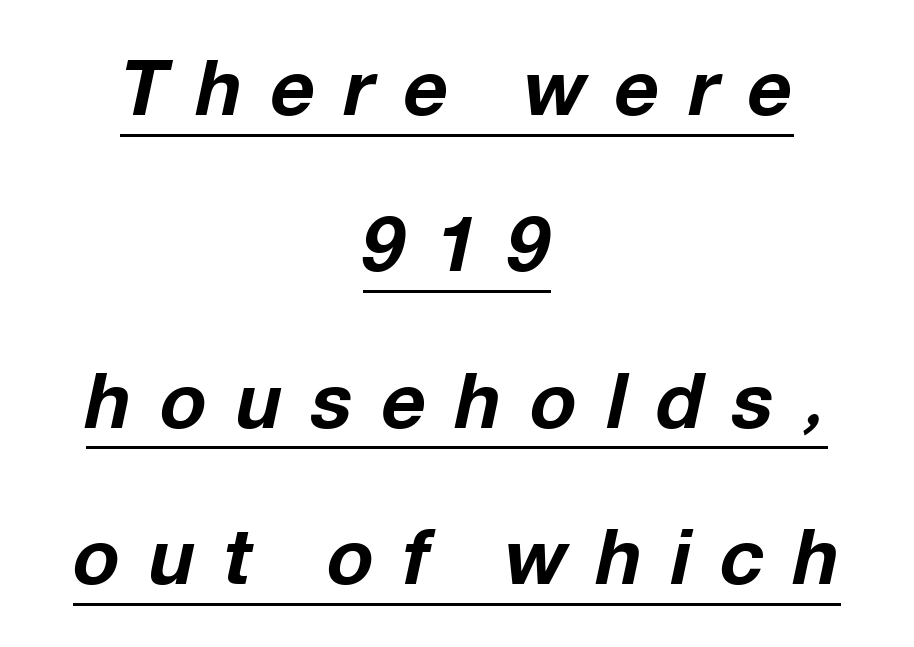
The image shows 77 px bold type, italic (leaning right); set centered, loose line spacing (2.03x), unusually wide letter spacing (+0.38 em), underlined; low stroke contrast and a medium x-height.
